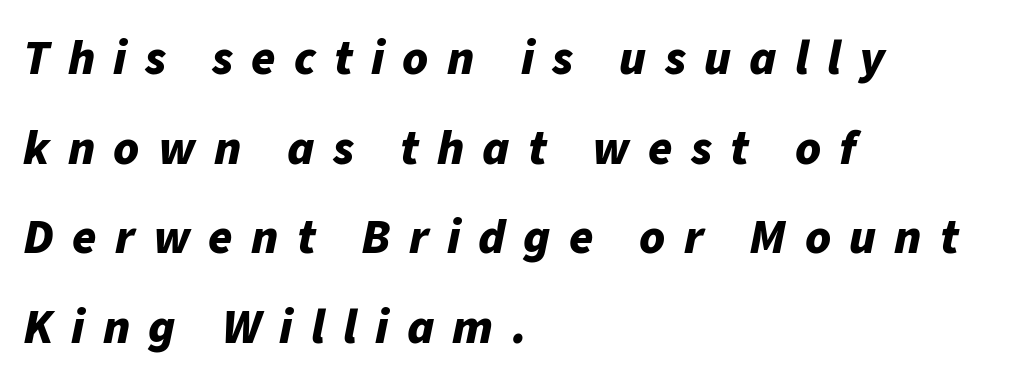
Underlining? Definitely not there. Italic? Definitely — the glyphs are oblique. There is plenty of visible air inserted between adjacent glyphs. Here the designer chose a conventional face with non-uniform glyph widths. A full-strength bold gives these letters their thick strokes. Alignment: flush left.
